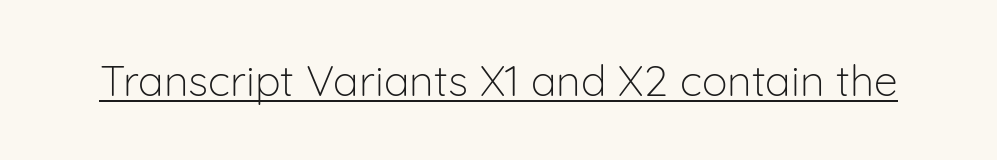
{"serif": "no", "italic": "no", "bold": "no", "weight": "light", "width": "normal", "stroke_contrast": "low", "x_height": "medium", "monospaced": "no", "underline": "yes", "letter_spacing": "normal", "letter_spacing_em": 0.0, "glyph_px": 43}
